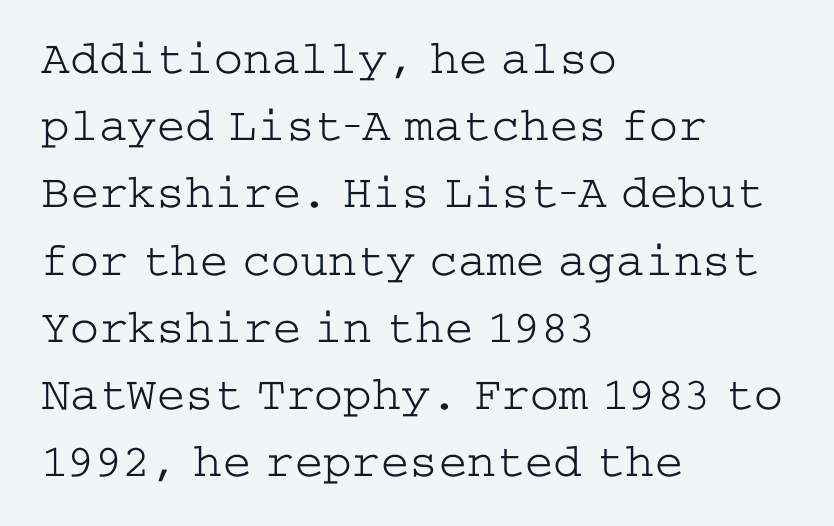
The image shows 48 px light, wide serif type, upright; set left-aligned, normal line spacing (1.4x), normal letter spacing, not underlined; low stroke contrast and a medium x-height.
